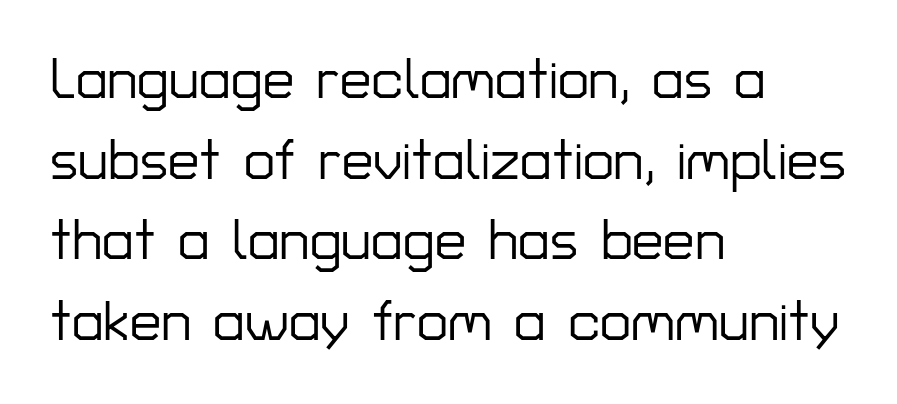
{"serif": "no", "italic": "no", "width": "normal", "stroke_contrast": "low", "x_height": "medium", "monospaced": "no", "underline": "no", "align": "left", "line_spacing": "normal", "line_spacing_ratio": 1.44, "letter_spacing": "normal", "letter_spacing_em": 0.0, "glyph_px": 56}
